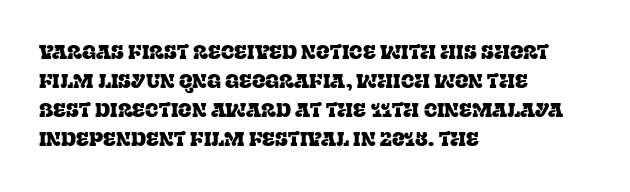
{"italic": "no", "underline": "no", "align": "left", "line_spacing": "normal", "line_spacing_ratio": 1.45, "letter_spacing": "normal", "letter_spacing_em": 0.0, "glyph_px": 20}
